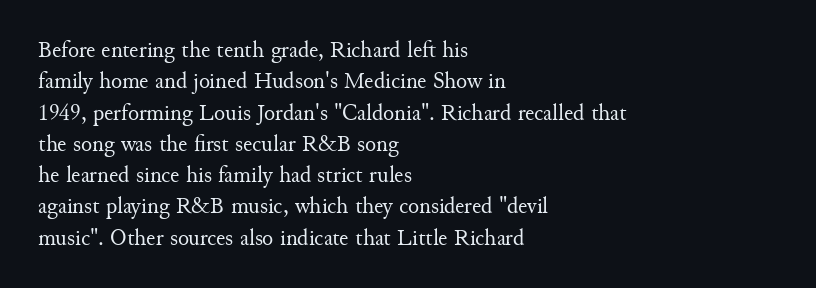
One glance says typical: line gaps are just what's usual. What stands out about the letter spacing? Nothing — it is the standard amount. This reads as an unemphasized weight, regular at the heaviest. The text block is weighted toward the left margin, trailing off unevenly rightward. Descender tails drop into unmarked territory. The specimen reads as upright at a glance.
